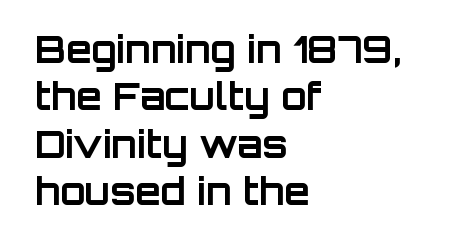
{"serif": "no", "italic": "no", "bold": "yes", "weight": "bold", "width": "normal", "stroke_contrast": "low", "x_height": "large", "monospaced": "no", "underline": "no", "align": "left", "line_spacing": "normal", "line_spacing_ratio": 1.28, "letter_spacing": "normal", "letter_spacing_em": 0.0, "glyph_px": 37}
